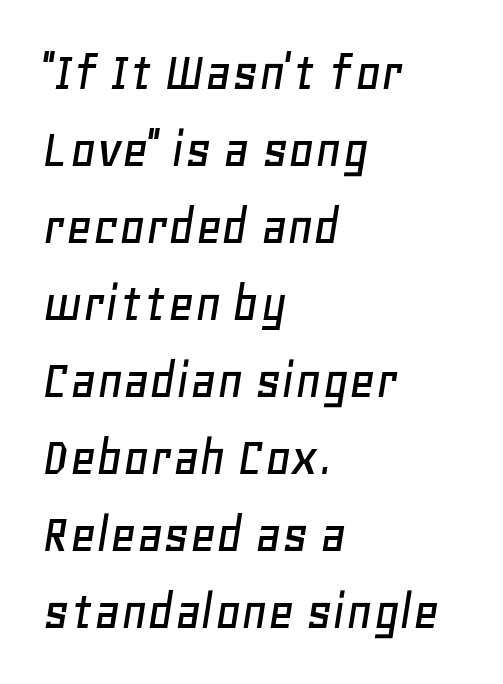
Q: Is the text italic (slanted)? A: Yes, it leans right by about 11 degrees.
Q: Is the text underlined? A: No.
Q: How is the paragraph aligned? A: Left-aligned.
Q: Is the spacing between letters normal or unusually wide? A: Normal.
Q: Is the spacing between lines tight, normal or loose? A: Normal.
Q: Width (condensed, normal, or wide)? A: Normal.
Q: Stroke contrast? A: Low.
Q: x-height? A: Large.
Q: Monospaced? A: No.
